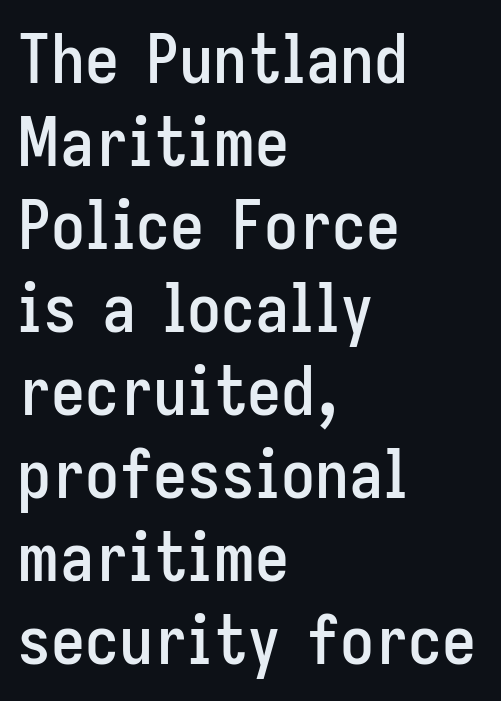
The image shows 68 px condensed sans-serif type, upright; set left-aligned, line spacing 1.22x, normal letter spacing, not underlined; low stroke contrast and a medium x-height.
